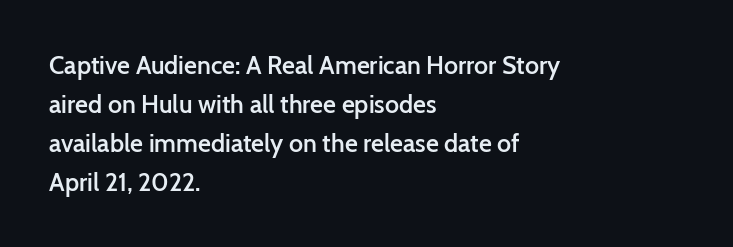
Q: Is the text bold? A: Semi-bold.
Q: Is the text italic (slanted)? A: No, it is upright.
Q: Is the text underlined? A: No.
Q: How is the paragraph aligned? A: Left-aligned.
Q: Is the spacing between letters normal or unusually wide? A: Normal.
Q: Is the spacing between lines tight, normal or loose? A: Normal.
